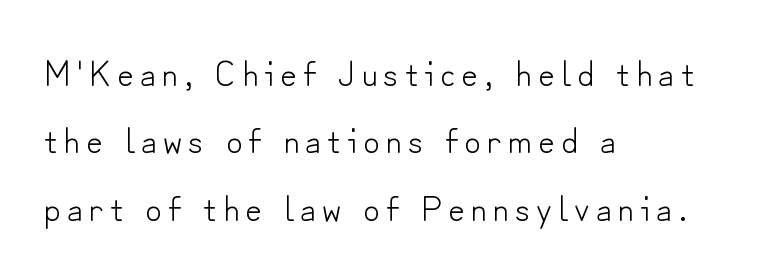
Characters remain perfectly vertical along every line. Alignment: flush left. Just letters on the line, the space beneath them empty. The letters look calm and open, with moderate or lighter stems. Looks like regular typesetting: each glyph gets only the width it needs. Serifs: no, the terminals of the letterforms are clean.
